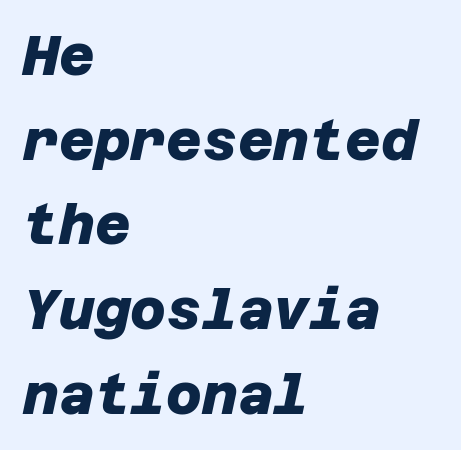
Interline gaps are of average width in this sample. Type style note: lacks serifs. Type without underlining. Teacher's note: observe the even left margin — that is flush-left alignment. Heavy-handed strokes throughout: this text is bold.
